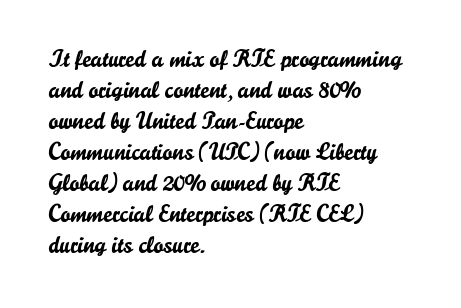
{"underline": "no", "align": "left", "line_spacing": "normal", "line_spacing_ratio": 1.29, "letter_spacing": "normal", "letter_spacing_em": 0.0, "glyph_px": 24}
